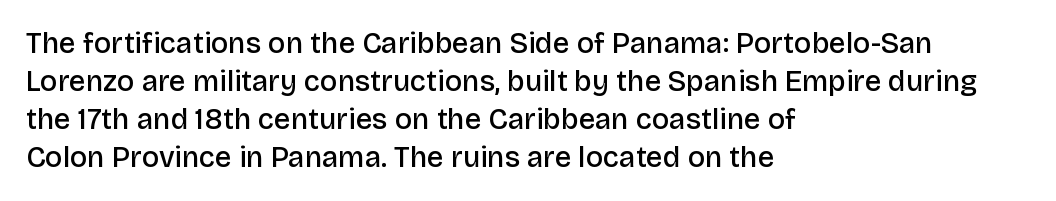
{"serif": "no", "italic": "no", "bold": "semi", "weight": "semibold", "width": "normal", "stroke_contrast": "low", "x_height": "large", "monospaced": "no", "underline": "no", "align": "left", "line_spacing": "normal", "line_spacing_ratio": 1.31, "letter_spacing": "normal", "letter_spacing_em": 0.0, "glyph_px": 29}
